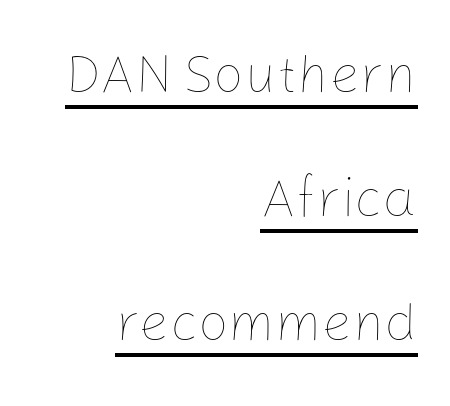
{"italic": "no", "bold": "no", "weight": "thin", "width": "normal", "stroke_contrast": "low", "x_height": "medium", "monospaced": "no", "underline": "yes", "align": "right", "line_spacing": "loose", "line_spacing_ratio": 2.3, "letter_spacing": "normal", "letter_spacing_em": 0.0, "glyph_px": 54}
